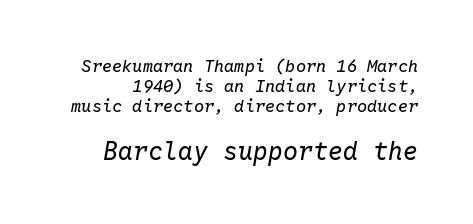
This rendering features lettering with no underline. Tracking here is standard; glyphs follow each other at the usual distance. Posture: slanted. The letters look calm and open, with moderate or lighter stems. Which chunk is bigger? The second one — the bottom block dwarfs the top.
